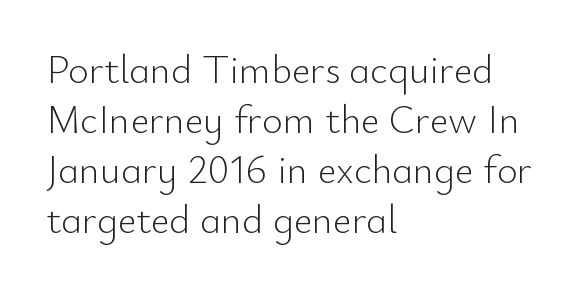
{"serif": "no", "italic": "no", "bold": "no", "weight": "light", "width": "normal", "stroke_contrast": "low", "x_height": "small", "monospaced": "no", "underline": "no", "align": "left", "line_spacing": "normal", "line_spacing_ratio": 1.25, "letter_spacing": "normal", "letter_spacing_em": 0.0, "glyph_px": 40}
